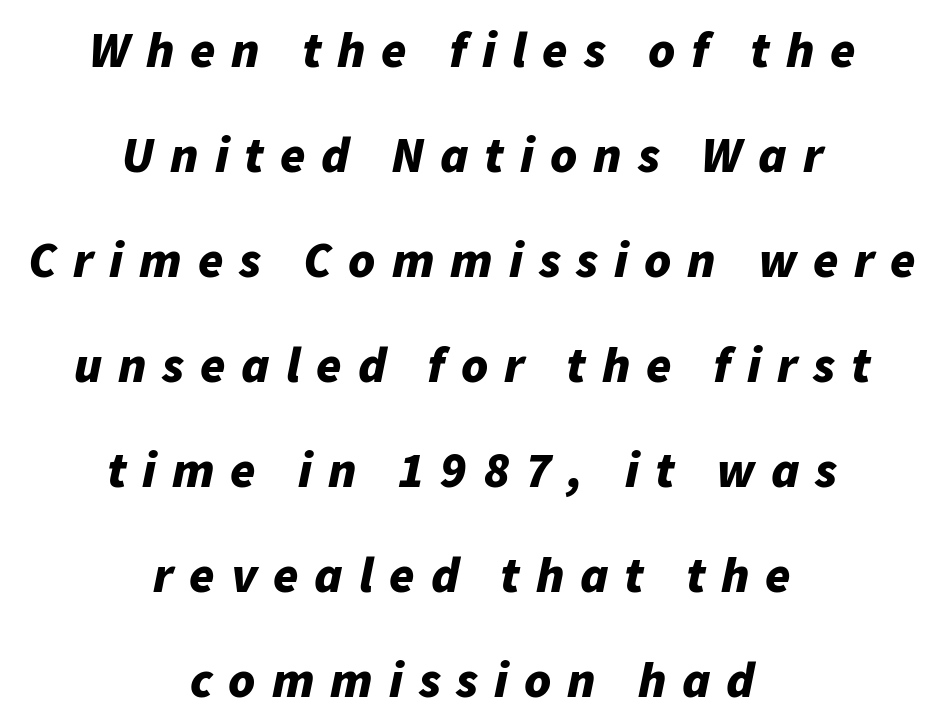
Would a proofreader flag this as italicized? Yes. The line-height multiplier appears high, well above default. Honestly, there is no underline to notice here at all. Observe the wide spacing: letters keep a clear distance from each other. Is this a fixed-width face? No — the glyphs have proportional, varying widths.
